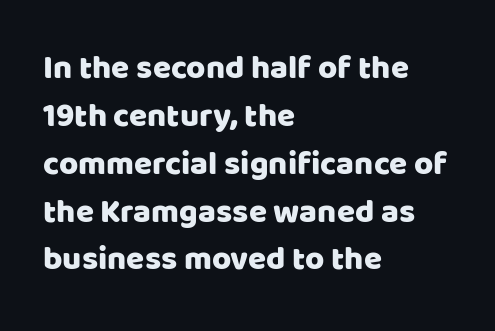
{"serif": "no", "italic": "no", "width": "normal", "stroke_contrast": "low", "x_height": "large", "monospaced": "no", "underline": "no", "align": "left", "line_spacing": "normal", "line_spacing_ratio": 1.45, "letter_spacing": "normal", "letter_spacing_em": 0.0, "glyph_px": 33}
